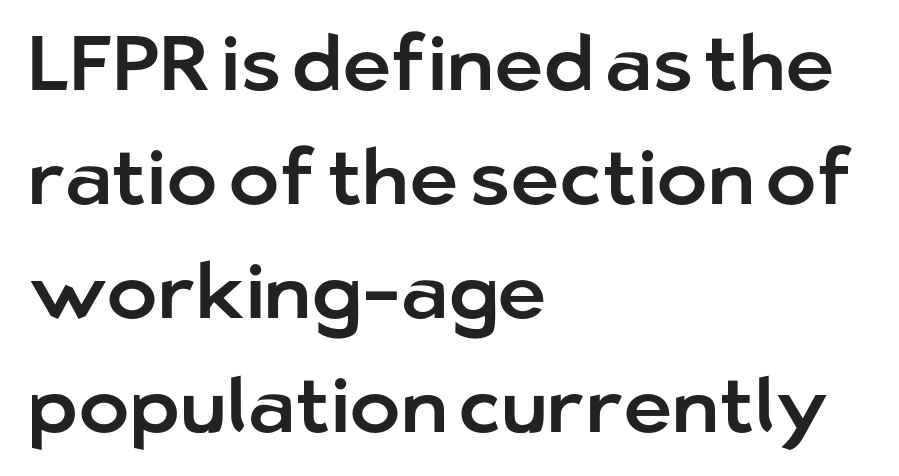
The image shows 77 px sans-serif type, upright; set left-aligned, normal line spacing (1.48x), normal letter spacing, not underlined; low stroke contrast and a medium x-height.
